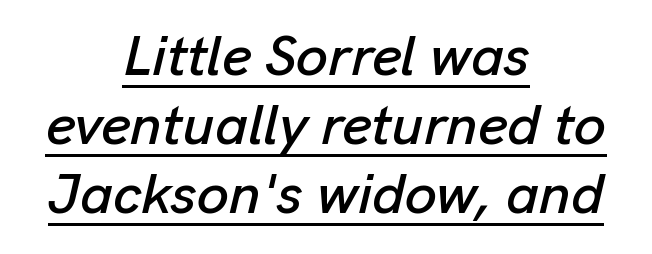
The image shows 57 px text type, italic (leaning right); set centered, line spacing 1.21x, normal letter spacing, underlined; low stroke contrast and a medium x-height.
